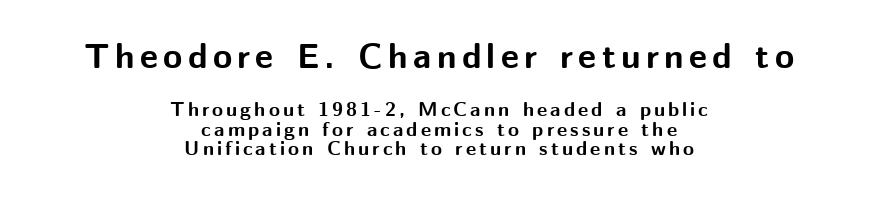
Q: Is the text bold? A: Yes.
Q: Is the text italic (slanted)? A: No, it is upright.
Q: Is the typeface a serif or a sans-serif typeface? A: Sans-serif.
Q: Is the text underlined? A: No.
Q: How is the paragraph aligned? A: Centered.
Q: Is the spacing between lines tight, normal or loose? A: Tight.
Q: Which block of text is set in a larger size, the first (top) or the second (bottom)? A: The first (top) one.
Q: Width (condensed, normal, or wide)? A: Normal.
Q: Stroke contrast? A: Medium.
Q: x-height? A: Medium.
Q: Monospaced? A: No.
